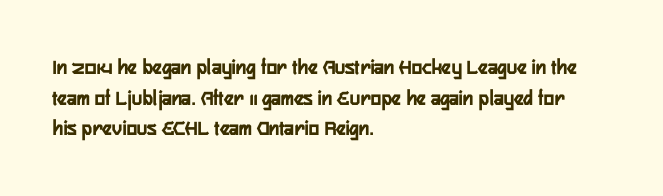
If you drew a line through each stem, it would be perfectly vertical. Honestly, the letter spacing is just normal — you wouldn't notice it. The words here are not underlined. Notice how the passage keeps a crisp vertical edge on the left only. Interline gaps are of average width in this sample.
